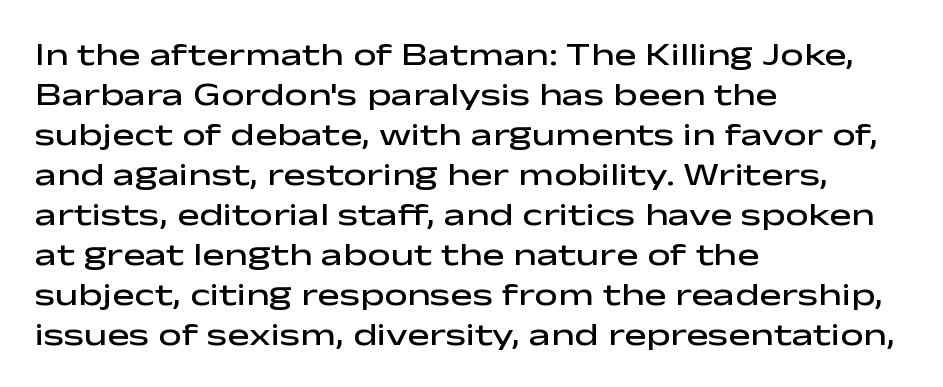
Slightly chunky letters — semibold, I'd say, not full bold. The font family rendered here belongs to the sans-serif group. The lines are quadded left. The line texture is even and compact thanks to regular tracking. A roman cut, with each character standing at attention.
